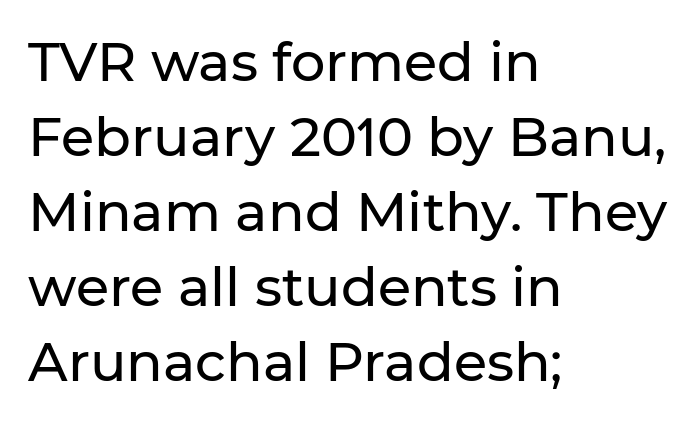
The face used here is rendered with its standard letterfit. The vertical gap from one line to the next is medium. Clear beneath every line of the passage. What kind of face is this? One without serifs — a sans. You can tell it's not italic because the verticals are truly vertical. In CSS terms this would be text-align: left.
